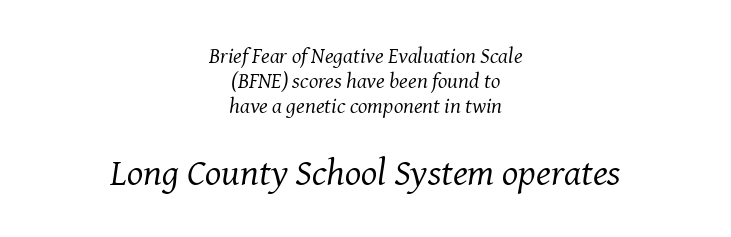
{"serif": "yes", "italic": "yes", "lean": "right", "slant_degrees": 8, "bold": "no", "weight": "regular", "width": "normal", "stroke_contrast": "medium", "x_height": "medium", "monospaced": "no", "underline": "no", "align": "center", "line_spacing": "tight", "line_spacing_ratio": 1.13, "letter_spacing": "normal", "letter_spacing_em": 0.0, "larger_block": "second", "size_ratio": 1.73, "glyph_px": 38}
